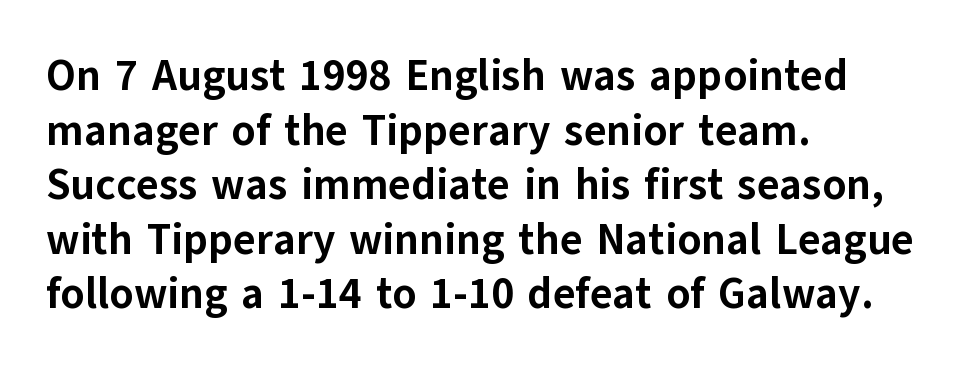
Q: Is the text bold? A: Yes.
Q: Is the text italic (slanted)? A: No, it is upright.
Q: Is the typeface a serif or a sans-serif typeface? A: Sans-serif.
Q: Is the text underlined? A: No.
Q: How is the paragraph aligned? A: Left-aligned.
Q: Is the spacing between letters normal or unusually wide? A: Normal.
Q: Is the spacing between lines tight, normal or loose? A: Normal.
Q: Width (condensed, normal, or wide)? A: Normal.
Q: Stroke contrast? A: Low.
Q: x-height? A: Medium.
Q: Monospaced? A: No.
